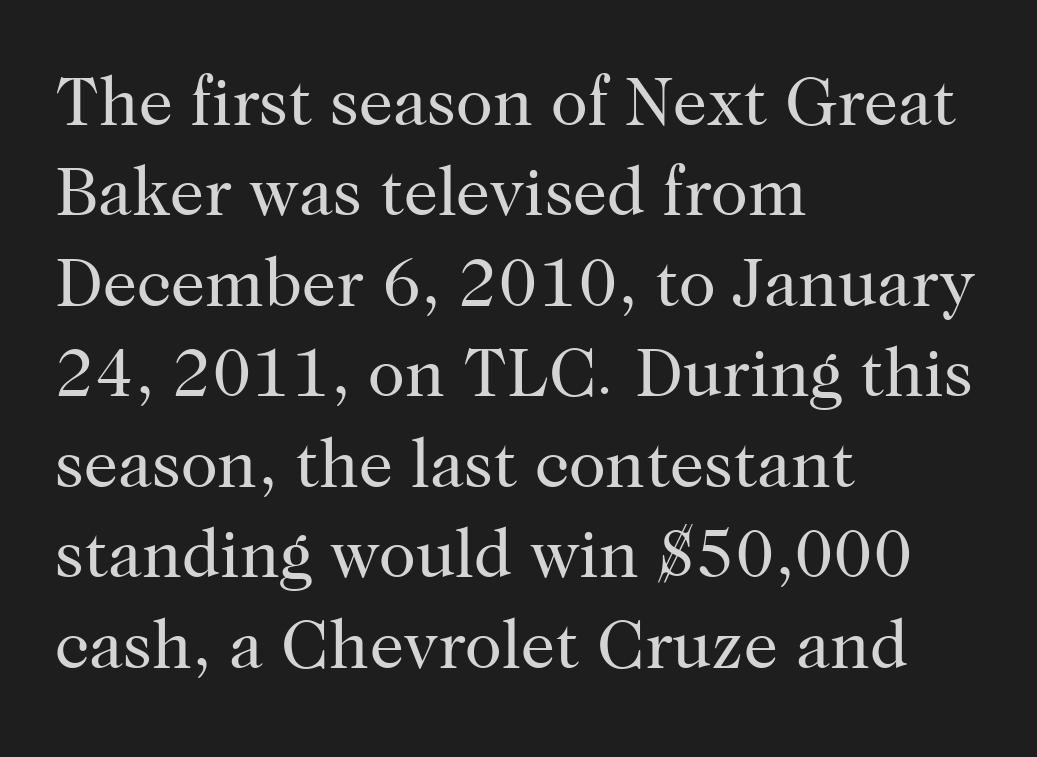
Q: Is the text bold? A: No.
Q: Is the text italic (slanted)? A: No, it is upright.
Q: Is the typeface a serif or a sans-serif typeface? A: Serif.
Q: Is the text underlined? A: No.
Q: How is the paragraph aligned? A: Left-aligned.
Q: Is the spacing between letters normal or unusually wide? A: Normal.
Q: Is the spacing between lines tight, normal or loose? A: Normal.
Q: Width (condensed, normal, or wide)? A: Normal.
Q: Stroke contrast? A: High.
Q: x-height? A: Medium.
Q: Monospaced? A: No.
